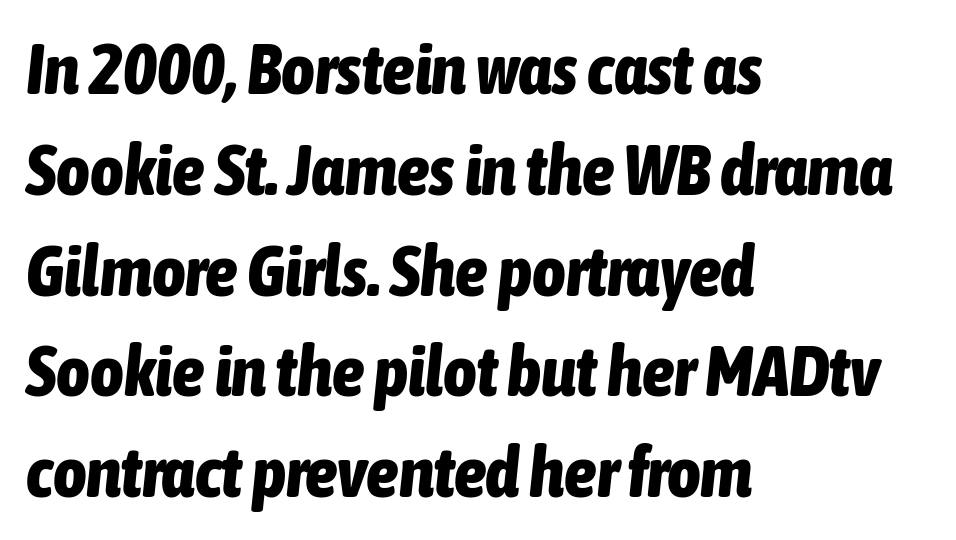
In terms of leading, this rendering sits right in the middle. Look at the tracking — it's just the regular setting, nothing added. Chunky letters — that's bold for sure. Compared with a centered layout, this one pins lines to the left instead. The foot of each line stays bare and open.
